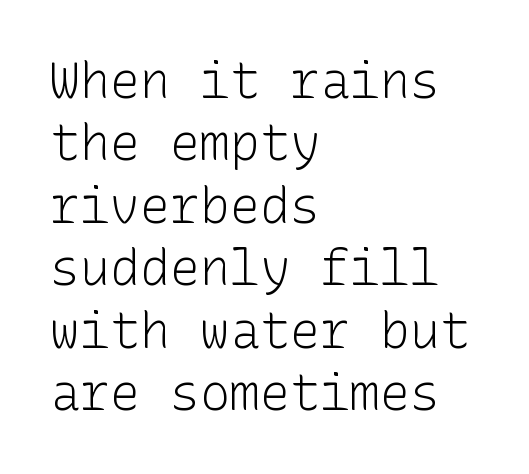
The image shows 50 px light sans-serif type, upright; set left-aligned, normal line spacing (1.25x), normal letter spacing, not underlined; low stroke contrast and a medium x-height.
